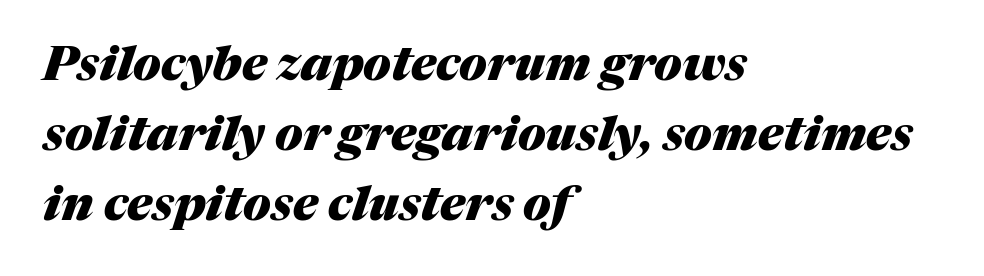
The image shows 48 px heavy type, italic (leaning right); set left-aligned, normal line spacing (1.46x), normal letter spacing, not underlined; medium stroke contrast and a medium x-height.
